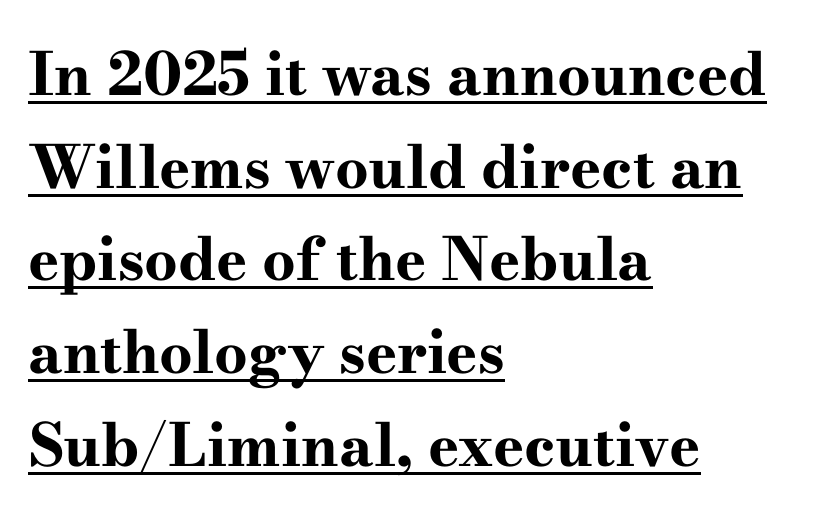
What's the leading like? Ordinary, nothing unusual. Note the varied advance widths — an 'i' is clearly narrower than an 'm'. This rendering employs a face with finishing strokes, i.e., a serif. A rule runs beneath these lines of type. Chunky letters — that's bold for sure.
